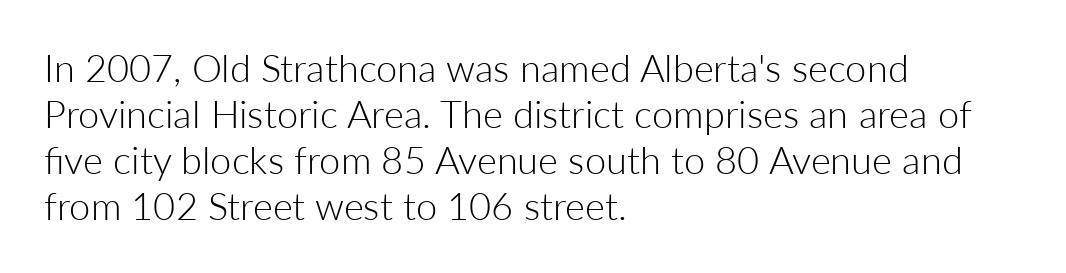
Q: Is the text bold? A: No.
Q: Is the text italic (slanted)? A: No, it is upright.
Q: Is the typeface a serif or a sans-serif typeface? A: Sans-serif.
Q: Is the text underlined? A: No.
Q: How is the paragraph aligned? A: Left-aligned.
Q: Is the spacing between letters normal or unusually wide? A: Normal.
Q: Width (condensed, normal, or wide)? A: Normal.
Q: Stroke contrast? A: Low.
Q: x-height? A: Medium.
Q: Monospaced? A: No.
